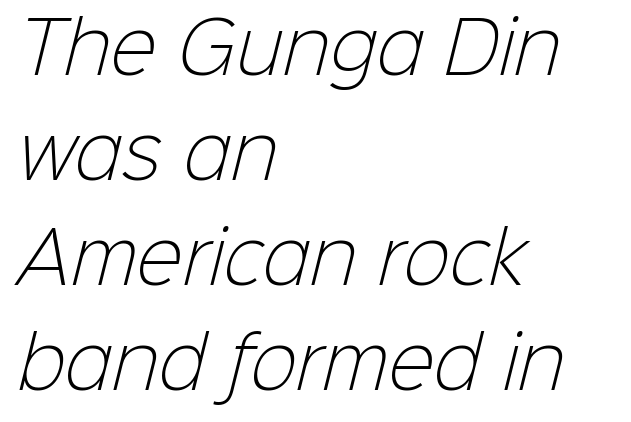
Nothing unusual about the tracking: characters are spaced as the font intends. Typeset ragged right — the left edge is the straight one. You could not count columns in this text — the font is proportionally spaced. Nope, no serifs anywhere on these letters.
